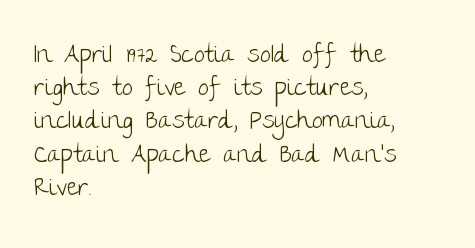
These lines sit exactly where default settings would place them. Decoration check: the copy has no underline. The typeface has the unassuming heft of standard copy or less. Horizontal alignment here is leftward, the default for most running prose.
